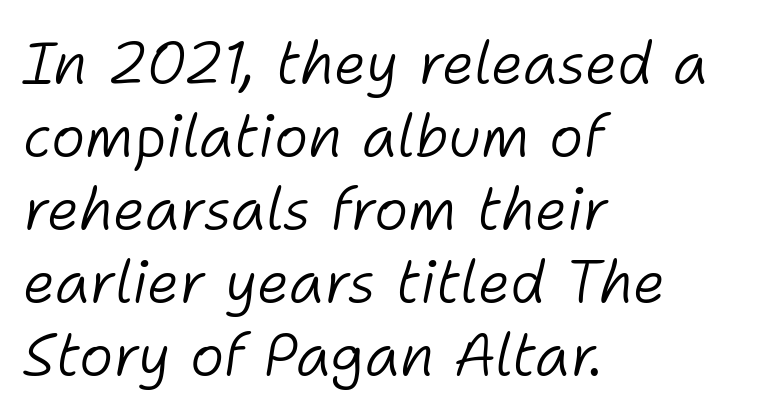
{"italic": "yes", "lean": "right", "slant_degrees": 11, "bold": "no", "weight": "light", "width": "normal", "stroke_contrast": "low", "x_height": "medium", "monospaced": "no", "underline": "no", "align": "left", "line_spacing": "normal", "line_spacing_ratio": 1.26, "letter_spacing": "normal", "letter_spacing_em": 0.0, "glyph_px": 58}
